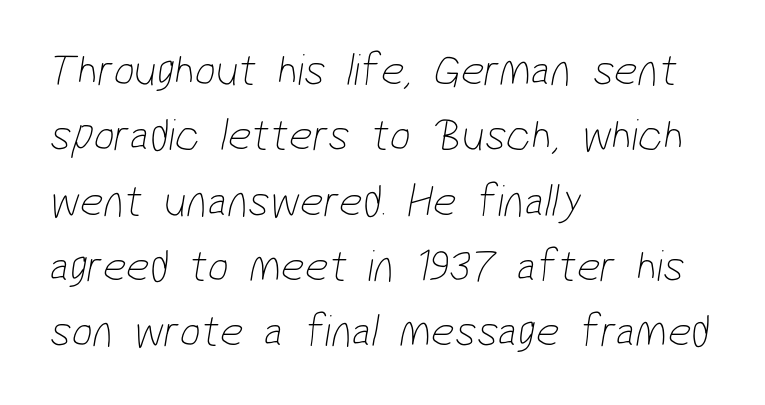
The image shows 46 px thin, condensed sans-serif type; set left-aligned, normal line spacing (1.42x), normal letter spacing, not underlined; low stroke contrast and a medium x-height.
